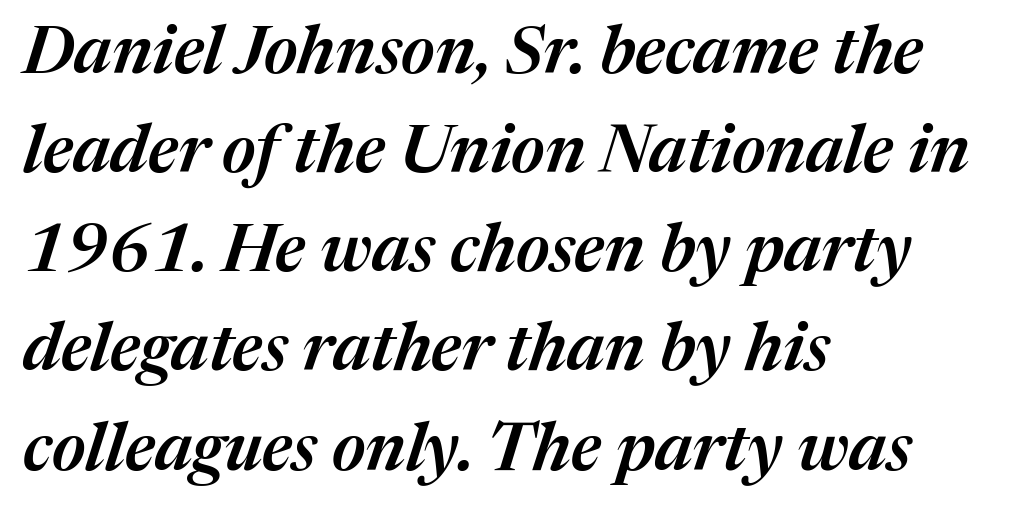
Q: Is the text bold? A: Semi-bold.
Q: Is the text italic (slanted)? A: Yes, it leans right by about 17 degrees.
Q: Is the text underlined? A: No.
Q: How is the paragraph aligned? A: Left-aligned.
Q: Is the spacing between letters normal or unusually wide? A: Normal.
Q: Is the spacing between lines tight, normal or loose? A: Normal.
Q: Width (condensed, normal, or wide)? A: Normal.
Q: Stroke contrast? A: Medium.
Q: x-height? A: Medium.
Q: Monospaced? A: No.
